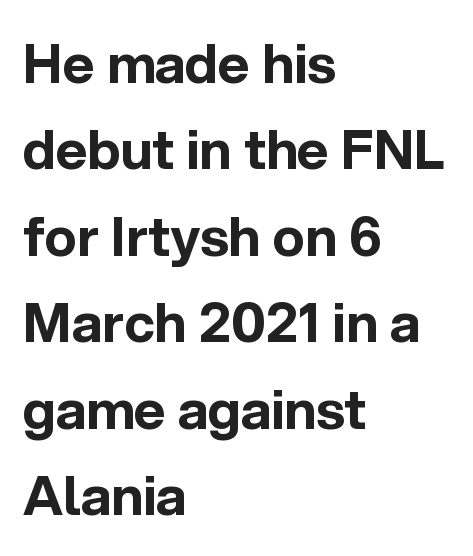
{"serif": "no", "italic": "no", "bold": "yes", "weight": "bold", "width": "normal", "x_height": "medium", "monospaced": "no", "underline": "no", "align": "left", "line_spacing": "normal", "line_spacing_ratio": 1.6, "letter_spacing": "normal", "letter_spacing_em": 0.0, "glyph_px": 54}
